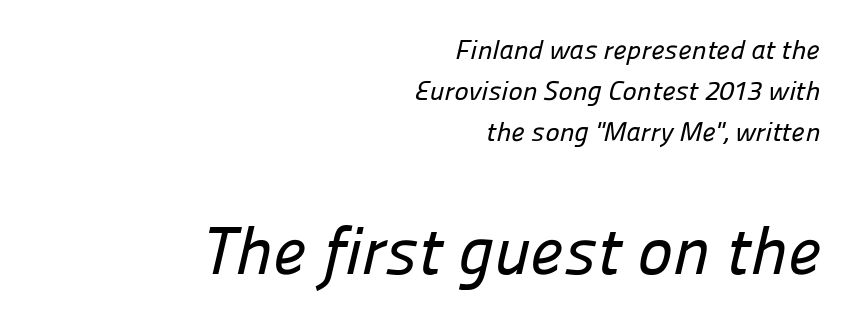
Q: Is the typeface a serif or a sans-serif typeface? A: Sans-serif.
Q: Is the text underlined? A: No.
Q: How is the paragraph aligned? A: Right-aligned.
Q: Is the spacing between letters normal or unusually wide? A: Normal.
Q: Is the spacing between lines tight, normal or loose? A: Normal.
Q: Which block of text is set in a larger size, the first (top) or the second (bottom)? A: The second (bottom) one.
Q: Width (condensed, normal, or wide)? A: Normal.
Q: Stroke contrast? A: Low.
Q: x-height? A: Medium.
Q: Monospaced? A: No.
